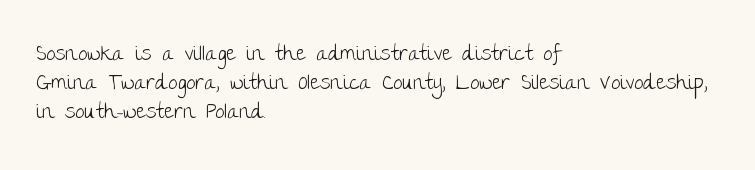
Each new line begins a customary step beneath the previous one. Stems here are at most as thick as an everyday book face. Words appear dense and cohesive because spacing is normal. Descenders hang freely into open space. The axis of the letterforms is exactly vertical.
